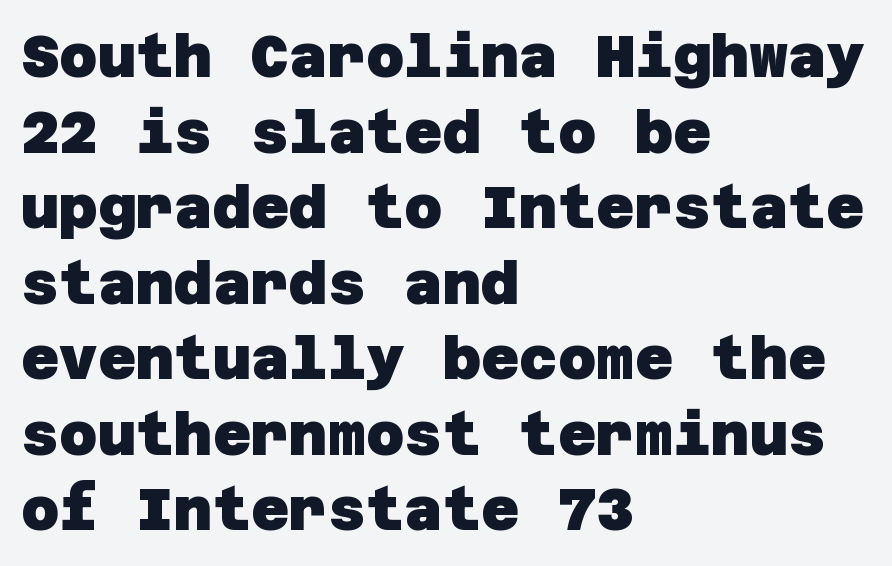
{"serif": "no", "bold": "yes", "weight": "heavy", "width": "normal", "stroke_contrast": "low", "x_height": "large", "underline": "no", "align": "left", "line_spacing": "normal", "line_spacing_ratio": 1.28, "letter_spacing": "normal", "letter_spacing_em": 0.0, "glyph_px": 59}
